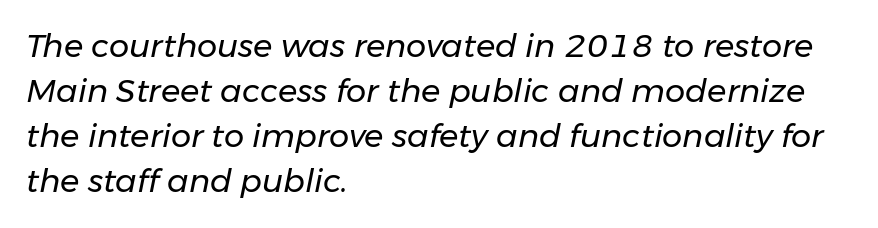
The image shows 32 px regular-weight type, italic (leaning right); set left-aligned, normal line spacing (1.41x), normal letter spacing, not underlined; low stroke contrast and a medium x-height.
